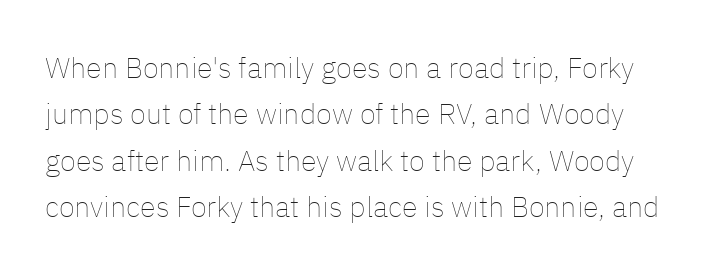
A quiet, ordinary-to-light weight characterises the typeface. The gap between lines stays unmarked. These lines keep a tight, regular rhythm from letter to letter. Ascenders rise straight up at ninety degrees. Summary of vertical rhythm: regular, with standard interline spacing. Do the characters align in a grid? No, the font is proportional.
